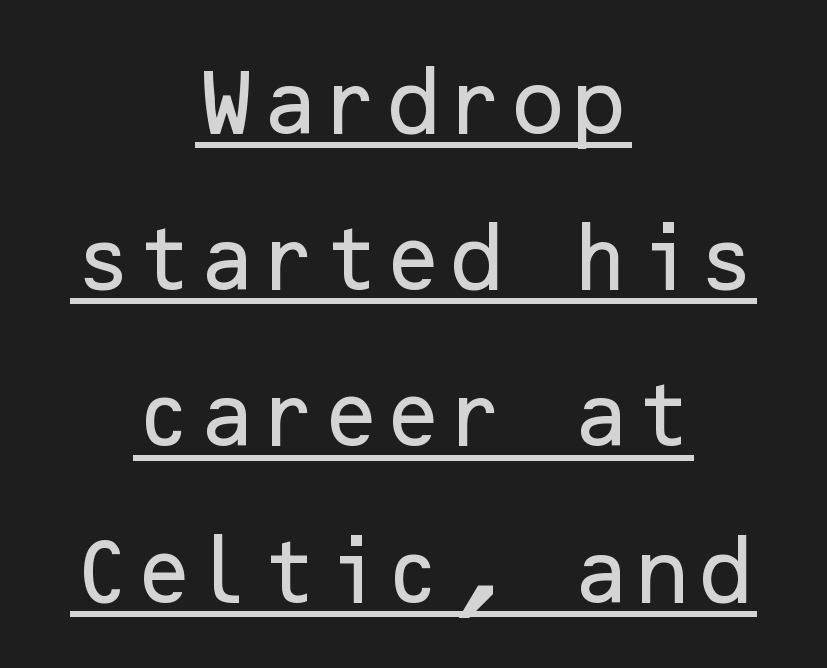
The image shows 72 px sans-serif type, upright; set centered, loose line spacing (2.17x), normal letter spacing, underlined; low stroke contrast and a medium x-height.
